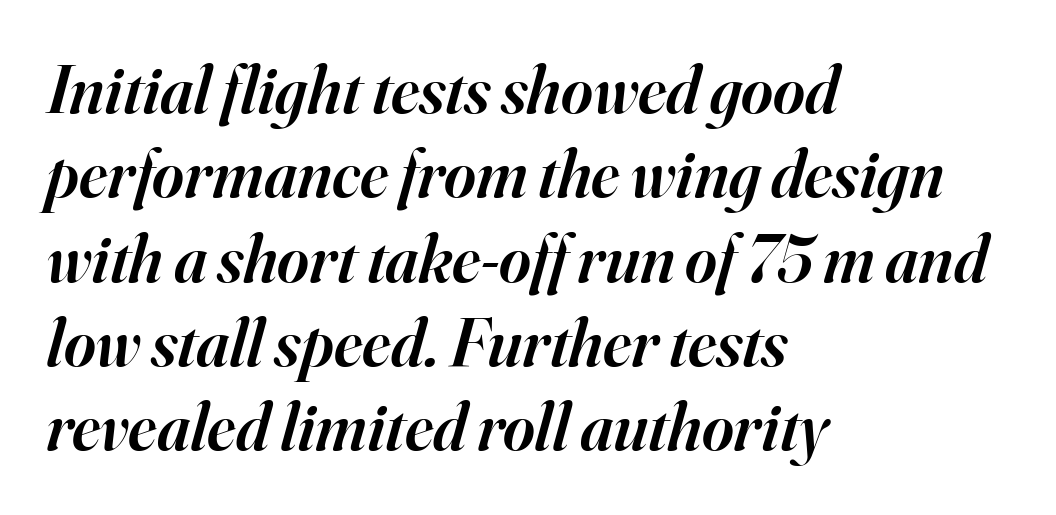
Q: Is the text bold? A: Semi-bold.
Q: Is the text italic (slanted)? A: Yes, it leans right by about 16 degrees.
Q: Is the typeface a serif or a sans-serif typeface? A: Serif.
Q: Is the text underlined? A: No.
Q: How is the paragraph aligned? A: Left-aligned.
Q: Is the spacing between letters normal or unusually wide? A: Normal.
Q: Width (condensed, normal, or wide)? A: Normal.
Q: Stroke contrast? A: High.
Q: x-height? A: Small.
Q: Monospaced? A: No.
